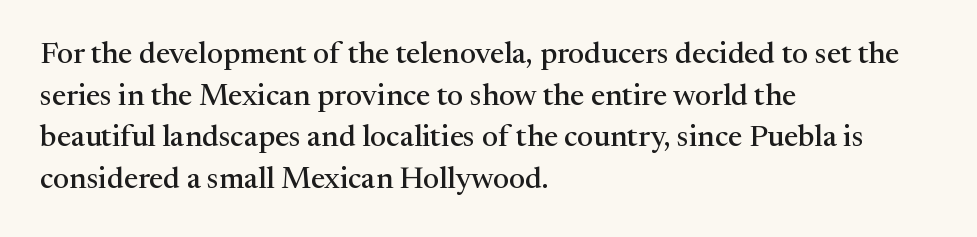
Honestly, the row spacing looks completely unremarkable. No word sits above an underline. The face used here is seriffed, in the tradition of book romans. Quick note: not italic, upright. How are the letters spaced? Ordinarily, with no added tracking.
